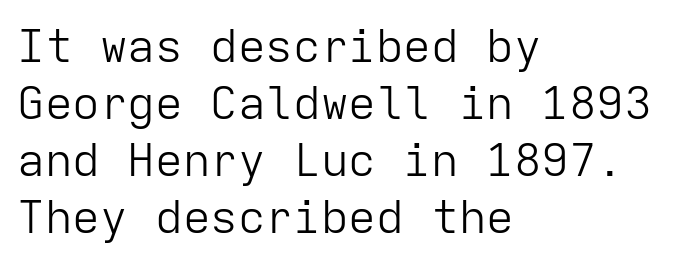
{"serif": "no", "italic": "no", "bold": "no", "weight": "light", "width": "normal", "stroke_contrast": "low", "x_height": "medium", "monospaced": "yes", "underline": "no", "align": "left", "line_spacing_ratio": 1.24, "letter_spacing": "normal", "letter_spacing_em": 0.0, "glyph_px": 46}
